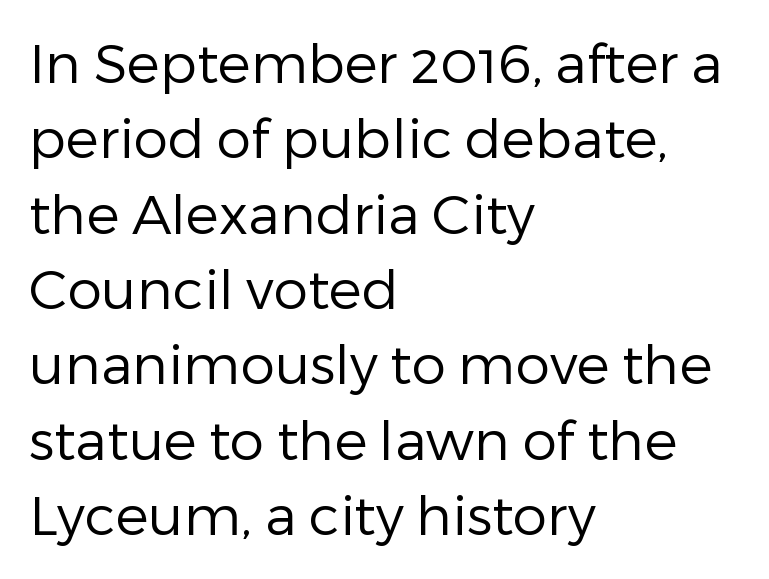
The string is rendered with underlining switched off. The characters display no serif detailing; their extremities are plain. Words appear dense and cohesive because spacing is normal. How would I describe the line gaps? Plain and ordinary.
